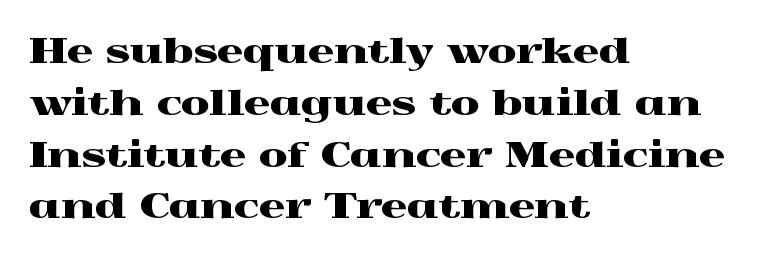
Q: Is the text italic (slanted)? A: No, it is upright.
Q: Is the typeface a serif or a sans-serif typeface? A: Serif.
Q: Is the text underlined? A: No.
Q: How is the paragraph aligned? A: Left-aligned.
Q: Is the spacing between letters normal or unusually wide? A: Normal.
Q: Is the spacing between lines tight, normal or loose? A: Normal.
Q: Width (condensed, normal, or wide)? A: Wide.
Q: x-height? A: Medium.
Q: Monospaced? A: No.
